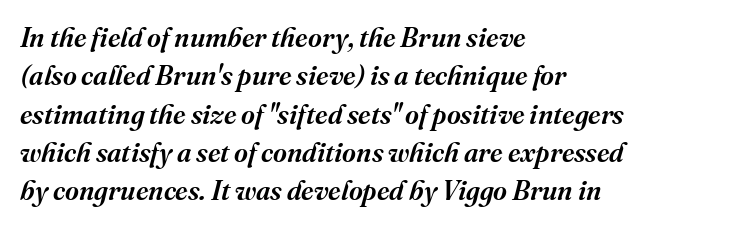
{"italic": "yes", "lean": "right", "slant_degrees": 16, "underline": "no", "align": "left", "line_spacing": "normal", "line_spacing_ratio": 1.42, "letter_spacing": "normal", "letter_spacing_em": 0.0, "glyph_px": 27}
